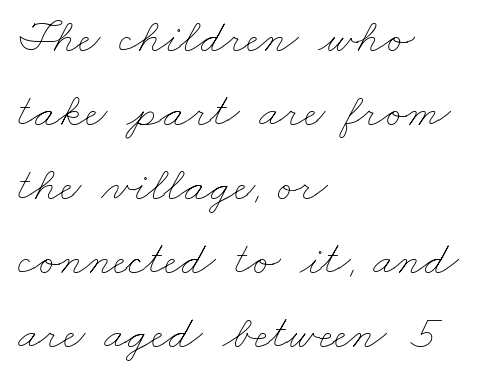
Q: Is the text bold? A: No.
Q: Is the text underlined? A: No.
Q: How is the paragraph aligned? A: Left-aligned.
Q: Is the spacing between letters normal or unusually wide? A: Normal.
Q: Is the spacing between lines tight, normal or loose? A: Normal.
Q: Width (condensed, normal, or wide)? A: Wide.
Q: Stroke contrast? A: Low.
Q: x-height? A: Small.
Q: Monospaced? A: No.
